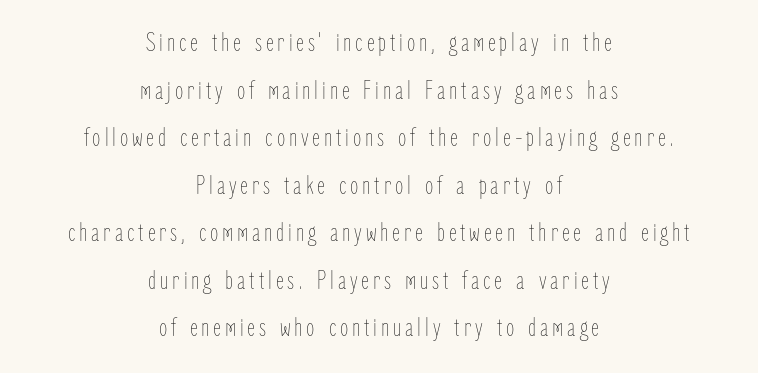
Q: Is the text bold? A: No.
Q: Is the text italic (slanted)? A: No, it is upright.
Q: Is the text underlined? A: No.
Q: How is the paragraph aligned? A: Centered.
